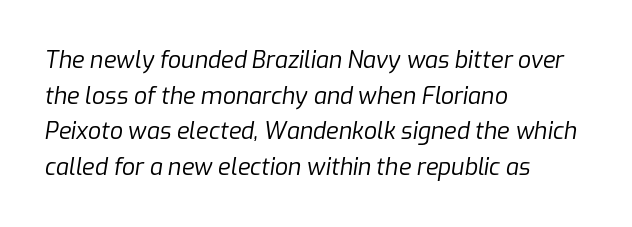
Line starts are locked; line ends wander. The whole block is typeset with a tilt. The line texture is even and compact thanks to regular tracking. Any mark beneath the type? The region is blank. On a weight scale, this lands at 450 or below. Leading matches the norm, producing a regular column.
